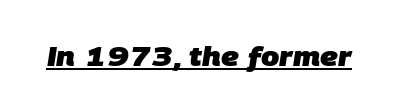
Q: Is the text bold? A: Yes.
Q: Is the text underlined? A: Yes.
Q: Is the spacing between letters normal or unusually wide? A: Normal.
